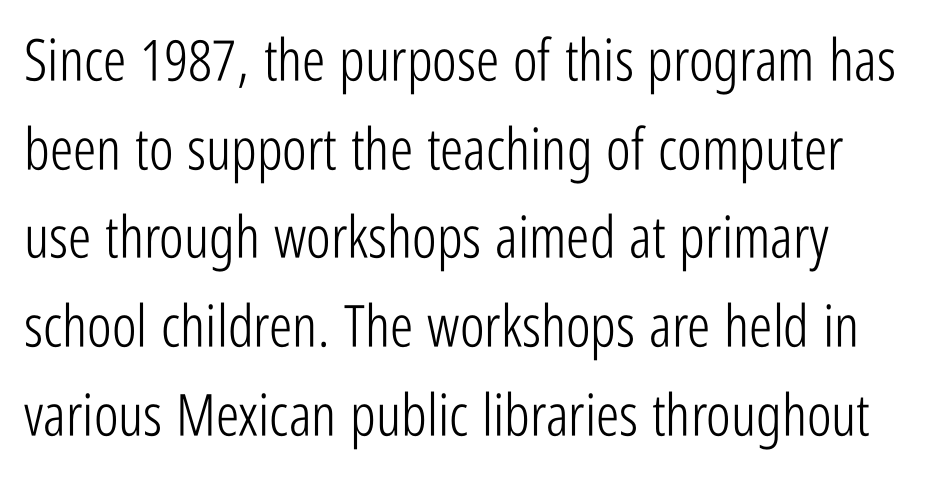
Q: Is the text bold? A: No.
Q: Is the text italic (slanted)? A: No, it is upright.
Q: Is the typeface a serif or a sans-serif typeface? A: Sans-serif.
Q: Is the text underlined? A: No.
Q: Is the spacing between letters normal or unusually wide? A: Normal.
Q: Is the spacing between lines tight, normal or loose? A: Normal.
Q: Width (condensed, normal, or wide)? A: Condensed.
Q: Stroke contrast? A: Low.
Q: x-height? A: Medium.
Q: Monospaced? A: No.
